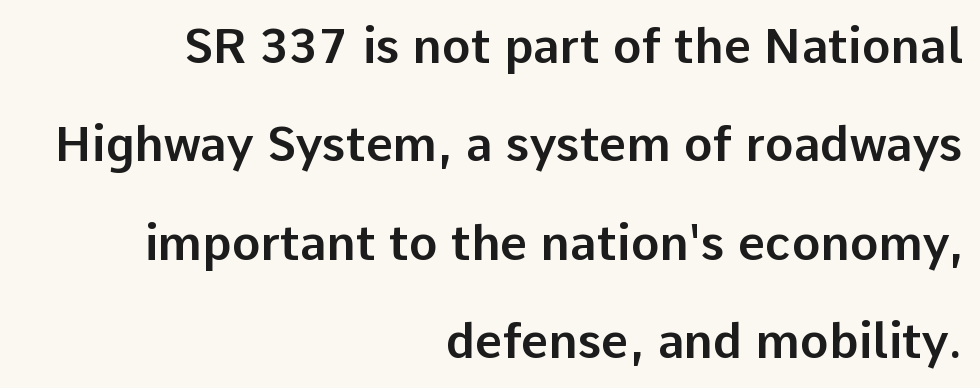
The text block is weighted toward the right margin, trailing off unevenly leftward. Think of a printed novel: that variable character pitch is what you see here. Do the letters lean? They stand straight. This block would shrink considerably if given ordinary leading; it's expanded now. Letters rest on an invisible, unmarked baseline. The typeface chosen for these lines omits serifs.
